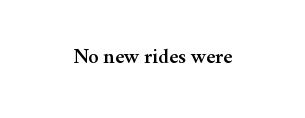
Q: Is the text italic (slanted)? A: No, it is upright.
Q: Is the text underlined? A: No.
Q: Is the spacing between letters normal or unusually wide? A: Normal.
